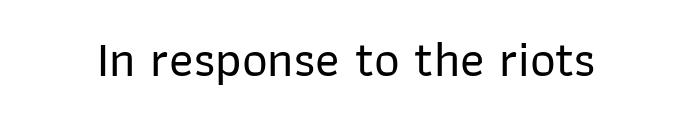
The image shows 50 px sans-serif type, upright; set normal letter spacing, not underlined; low stroke contrast and a medium x-height.
